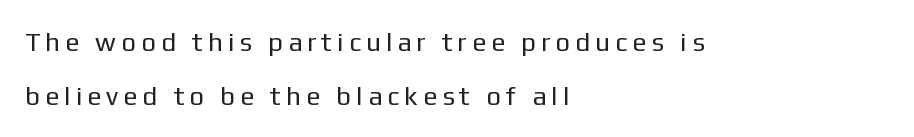
Q: Is the text bold? A: No.
Q: Is the text italic (slanted)? A: No, it is upright.
Q: Is the text underlined? A: No.
Q: How is the paragraph aligned? A: Left-aligned.
Q: Is the spacing between letters normal or unusually wide? A: Unusually wide.
Q: Is the spacing between lines tight, normal or loose? A: Loose.
